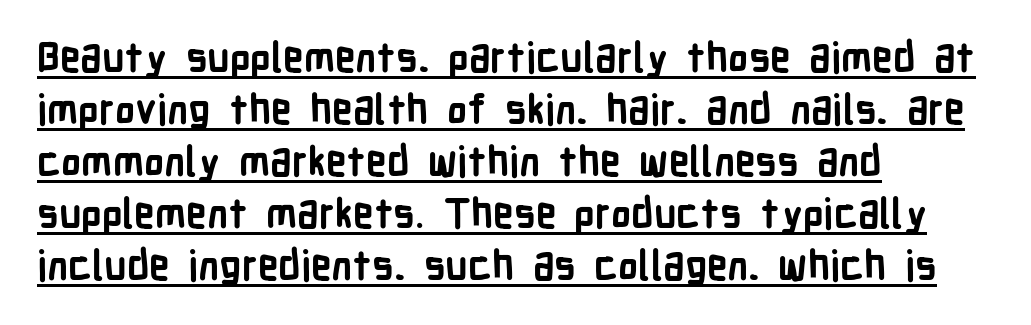
The image shows 41 px semibold, condensed sans-serif type, upright; set left-aligned, normal line spacing (1.27x), normal letter spacing, underlined; low stroke contrast and a medium x-height.
